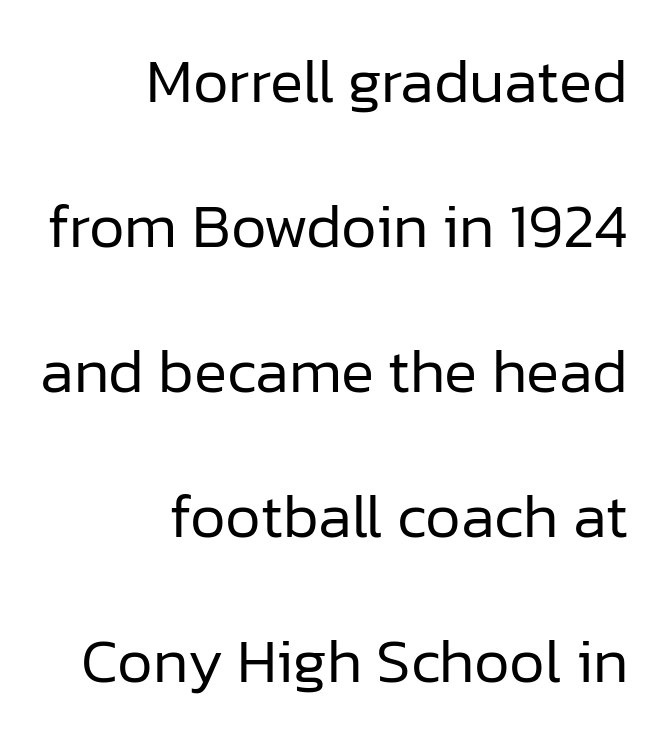
The strokes are not fattened; the text isn't bold. Designer's note — italics off, roman on. Plain, unruled lines of type. This sample uses plain, unmodified letter spacing. The glyphs in this specimen are sans serif.
